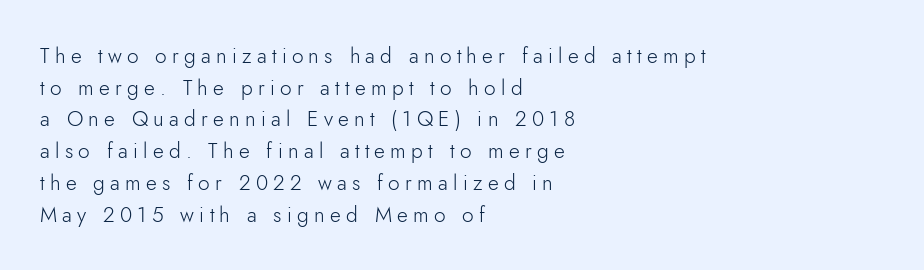
{"italic": "no", "bold": "no", "underline": "no", "align": "left", "line_spacing": "normal", "line_spacing_ratio": 1.51, "letter_spacing": "wide", "letter_spacing_em": 0.25, "glyph_px": 21}
